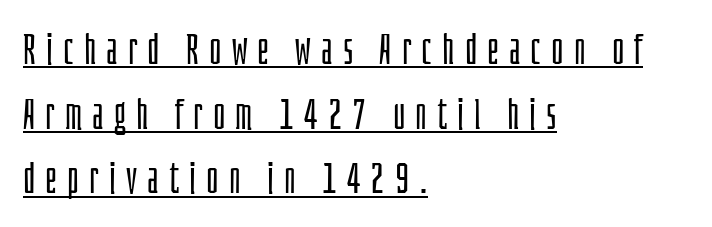
{"serif": "no", "italic": "no", "bold": "no", "weight": "light", "width": "condensed", "stroke_contrast": "low", "x_height": "large", "monospaced": "no", "underline": "yes", "align": "left", "line_spacing": "normal", "line_spacing_ratio": 1.54, "letter_spacing": "wide", "letter_spacing_em": 0.24, "glyph_px": 42}
